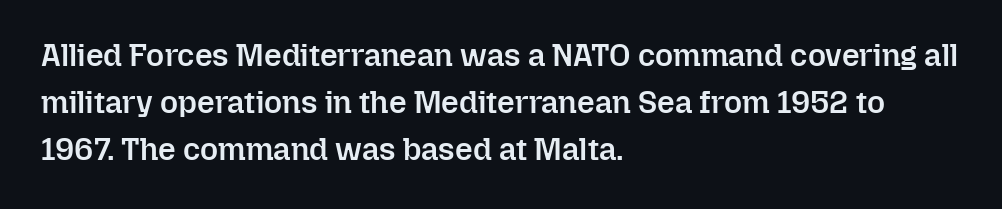
{"italic": "no", "bold": "semi", "weight": "semibold", "width": "normal", "stroke_contrast": "low", "x_height": "medium", "monospaced": "no", "underline": "no", "align": "left", "line_spacing": "normal", "line_spacing_ratio": 1.52, "letter_spacing": "normal", "letter_spacing_em": 0.0, "glyph_px": 31}
